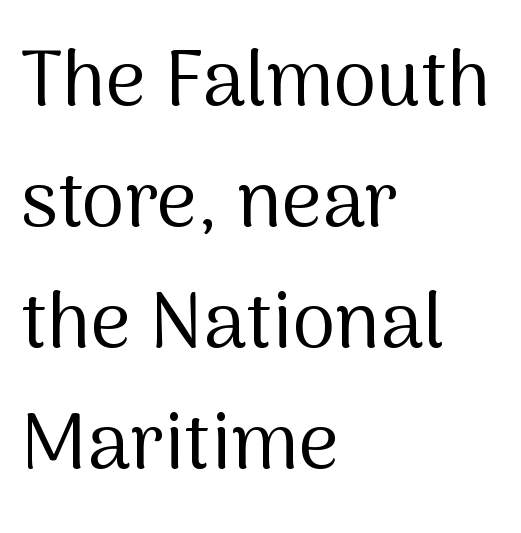
The image shows 78 px regular-weight sans-serif type, upright; set left-aligned, normal line spacing (1.55x), normal letter spacing, not underlined; medium stroke contrast and a medium x-height.
